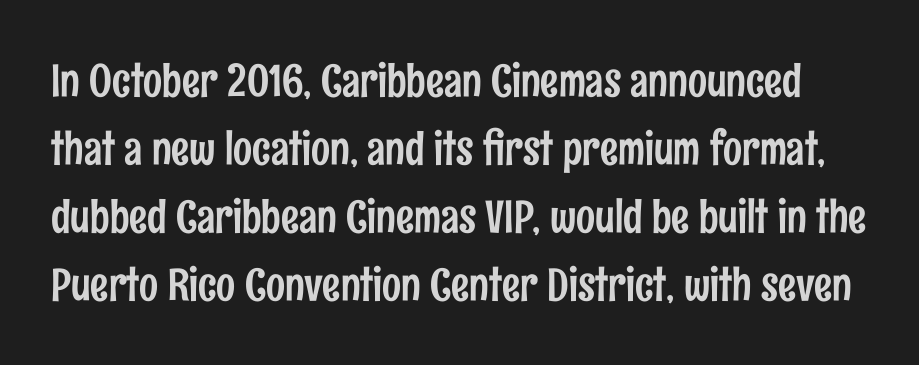
The image shows 45 px condensed sans-serif type, upright; set normal line spacing (1.51x), normal letter spacing, not underlined; low stroke contrast and a medium x-height.
